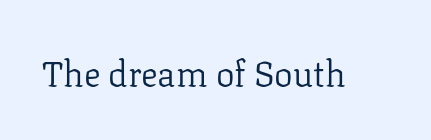
The image shows 35 px regular-weight serif type, upright; set normal letter spacing, not underlined; low stroke contrast and a medium x-height.
